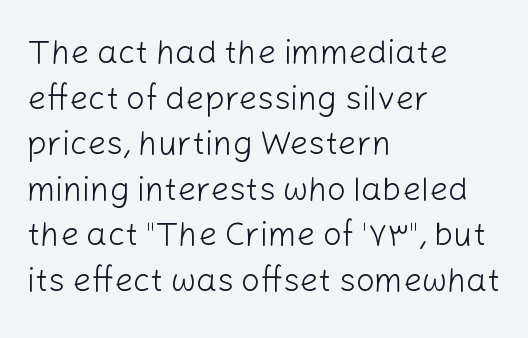
Q: Is the text bold? A: No.
Q: Is the text italic (slanted)? A: No, it is upright.
Q: Is the typeface a serif or a sans-serif typeface? A: Sans-serif.
Q: Is the text underlined? A: No.
Q: How is the paragraph aligned? A: Left-aligned.
Q: Is the spacing between letters normal or unusually wide? A: Normal.
Q: Is the spacing between lines tight, normal or loose? A: Normal.
Q: Width (condensed, normal, or wide)? A: Normal.
Q: Stroke contrast? A: Low.
Q: x-height? A: Medium.
Q: Monospaced? A: No.
